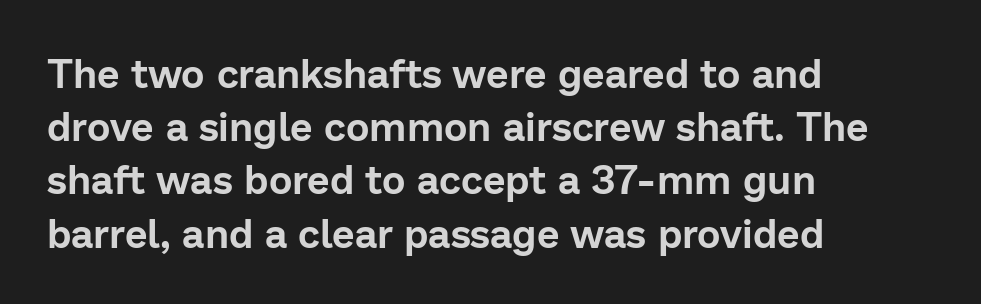
Words appear dense and cohesive because spacing is normal. Beneath every word, the page is bare. This is the regular roman posture of the typeface. A student would call this left alignment; a typographer would say flush left, rag right. Note: no serifs on the glyphs. Varying glyph widths throughout — classic text-font behaviour.
